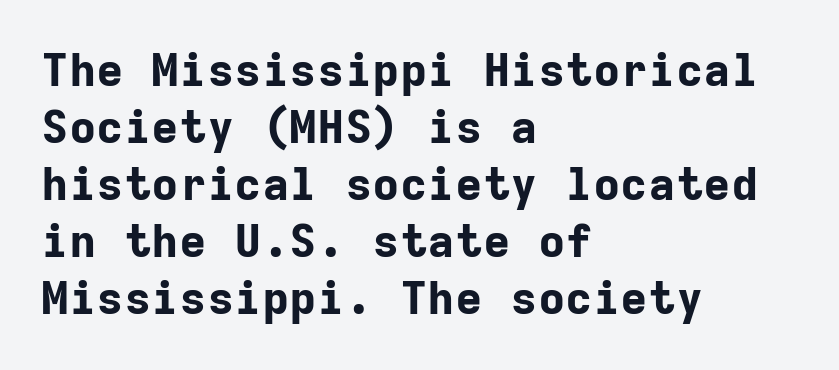
{"serif": "no", "italic": "no", "bold": "yes", "weight": "bold", "width": "normal", "stroke_contrast": "low", "x_height": "medium", "monospaced": "yes", "underline": "no", "align": "left", "line_spacing_ratio": 1.24, "letter_spacing": "normal", "letter_spacing_em": 0.0, "glyph_px": 46}
